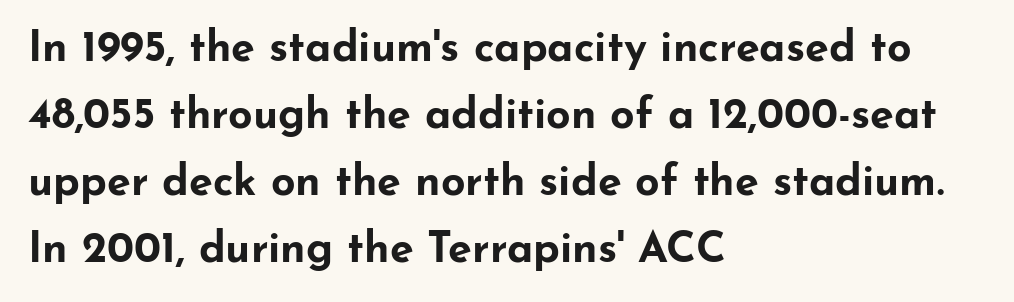
Q: Is the text bold? A: Yes.
Q: Is the text italic (slanted)? A: No, it is upright.
Q: Is the typeface a serif or a sans-serif typeface? A: Sans-serif.
Q: Is the text underlined? A: No.
Q: How is the paragraph aligned? A: Left-aligned.
Q: Is the spacing between letters normal or unusually wide? A: Normal.
Q: Is the spacing between lines tight, normal or loose? A: Normal.
Q: Width (condensed, normal, or wide)? A: Wide.
Q: Stroke contrast? A: Low.
Q: x-height? A: Small.
Q: Monospaced? A: No.
